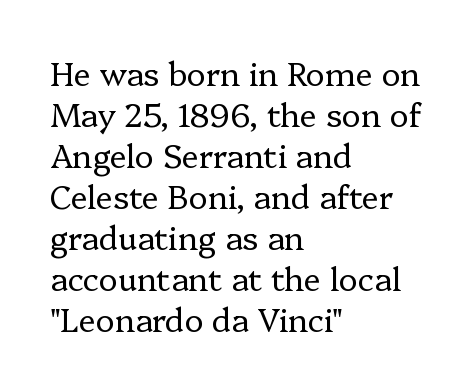
{"serif": "yes", "italic": "no", "bold": "no", "weight": "regular", "width": "normal", "stroke_contrast": "low", "x_height": "medium", "monospaced": "no", "underline": "no", "align": "left", "line_spacing": "normal", "line_spacing_ratio": 1.28, "letter_spacing": "normal", "letter_spacing_em": 0.0, "glyph_px": 32}
